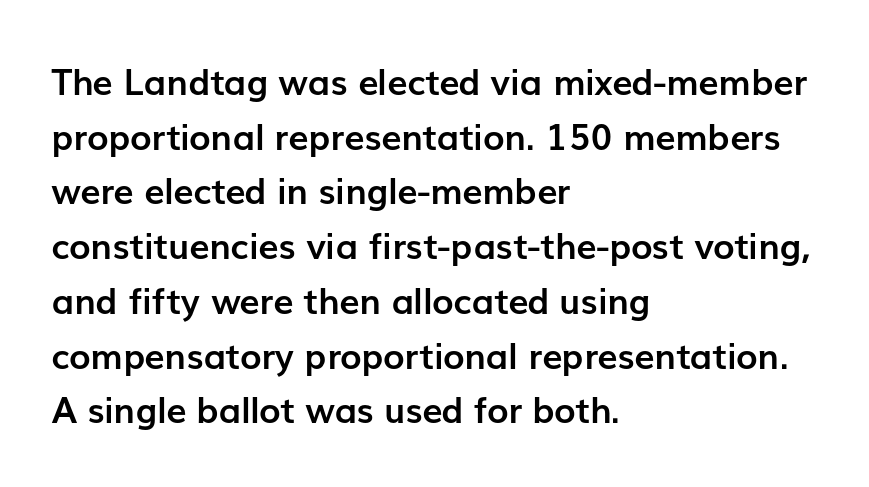
{"serif": "no", "italic": "no", "bold": "yes", "weight": "semibold", "width": "normal", "stroke_contrast": "low", "x_height": "medium", "monospaced": "no", "underline": "no", "align": "left", "line_spacing": "normal", "line_spacing_ratio": 1.52, "letter_spacing": "normal", "letter_spacing_em": 0.0, "glyph_px": 36}
